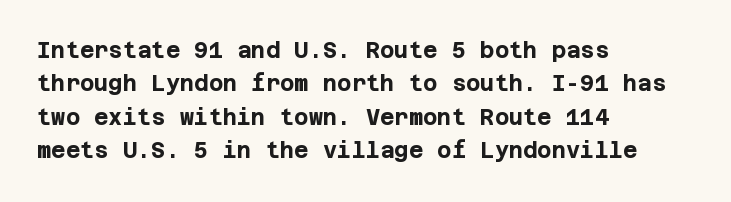
{"italic": "no", "bold": "yes", "underline": "no", "align": "left", "line_spacing": "normal", "line_spacing_ratio": 1.52, "letter_spacing": "normal", "letter_spacing_em": 0.0, "glyph_px": 22}
